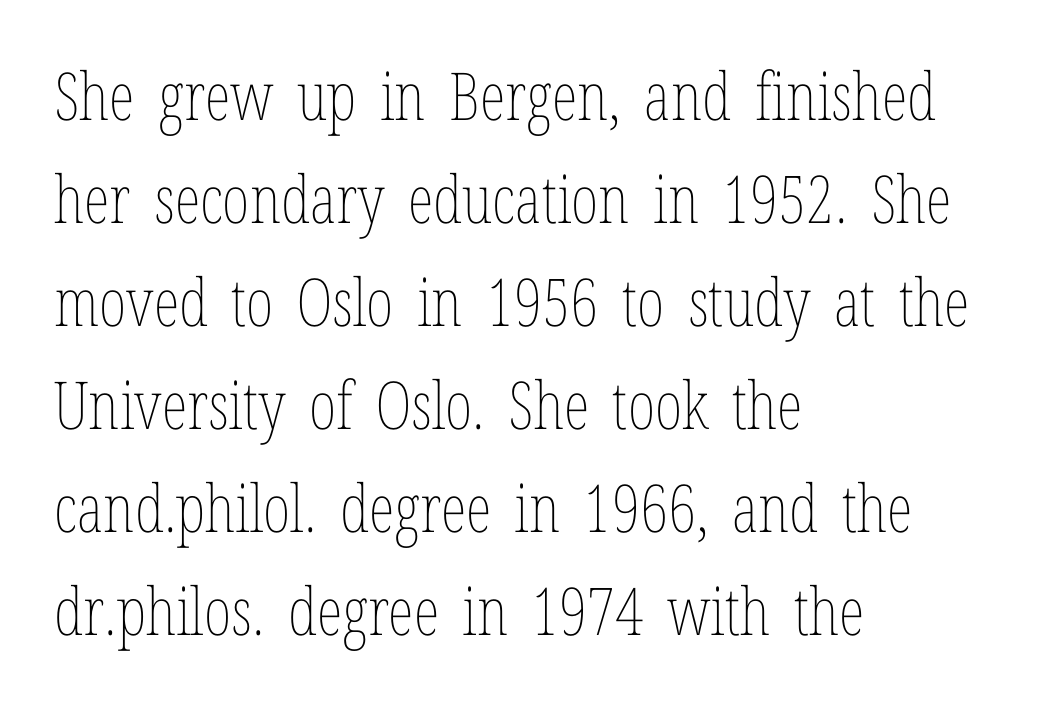
The image shows 66 px thin, condensed type, upright; set left-aligned, normal line spacing (1.56x), normal letter spacing, not underlined; low stroke contrast and a medium x-height.
